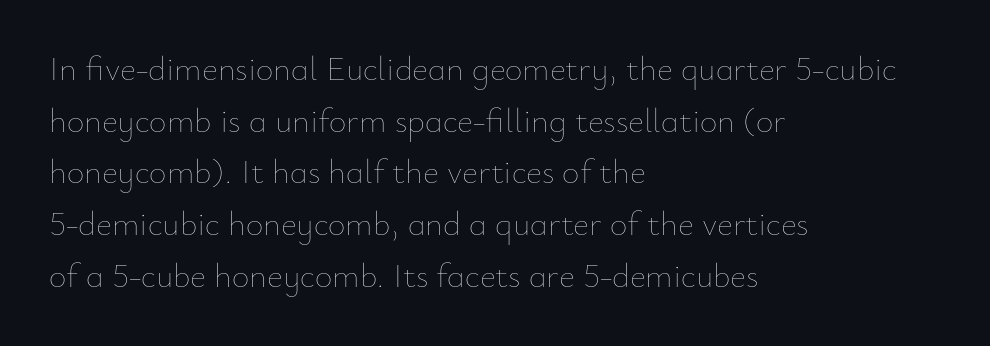
{"italic": "no", "bold": "no", "weight": "thin", "width": "normal", "stroke_contrast": "low", "x_height": "small", "monospaced": "no", "underline": "no", "align": "left", "line_spacing": "normal", "line_spacing_ratio": 1.52, "letter_spacing": "normal", "letter_spacing_em": 0.0, "glyph_px": 34}
